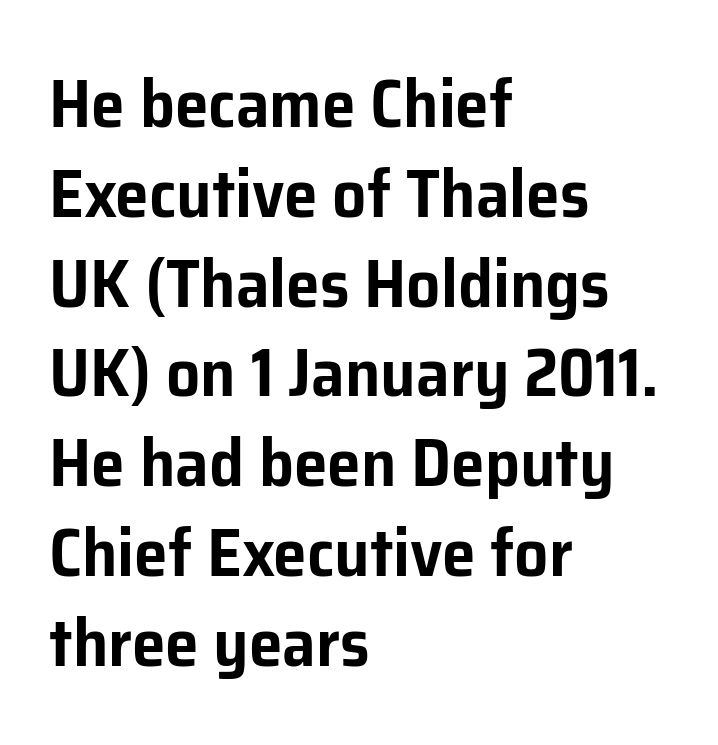
The image shows 68 px sans-serif type, upright; set left-aligned, normal line spacing (1.32x), normal letter spacing, not underlined; low stroke contrast and a medium x-height.
